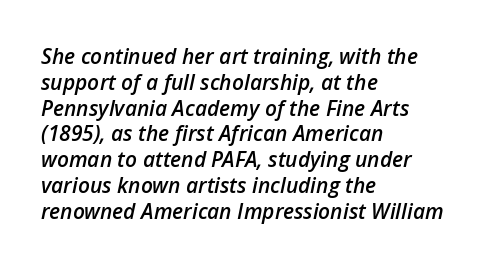
The image shows 21 px text type, italic (leaning right); set left-aligned, line spacing 1.23x, normal letter spacing, not underlined.
